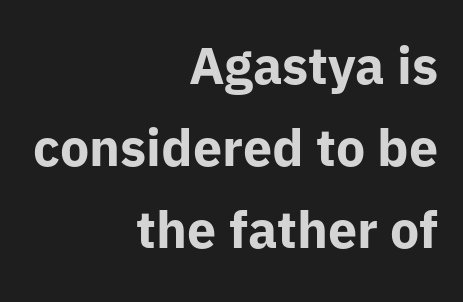
{"serif": "no", "italic": "no", "bold": "yes", "weight": "bold", "width": "normal", "stroke_contrast": "low", "x_height": "medium", "monospaced": "no", "underline": "no", "align": "right", "line_spacing": "normal", "line_spacing_ratio": 1.58, "letter_spacing": "normal", "letter_spacing_em": 0.0, "glyph_px": 52}
